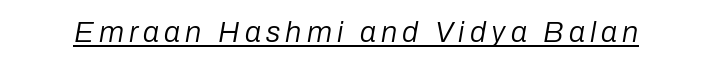
Compared with ordinary roman type, these characters are visibly tilted. Is this a fixed-width face? No — the glyphs have proportional, varying widths. Like a heading marked for emphasis, these lines bear an underscore. The weight would be labelled regular, book, light, or lighter still.
